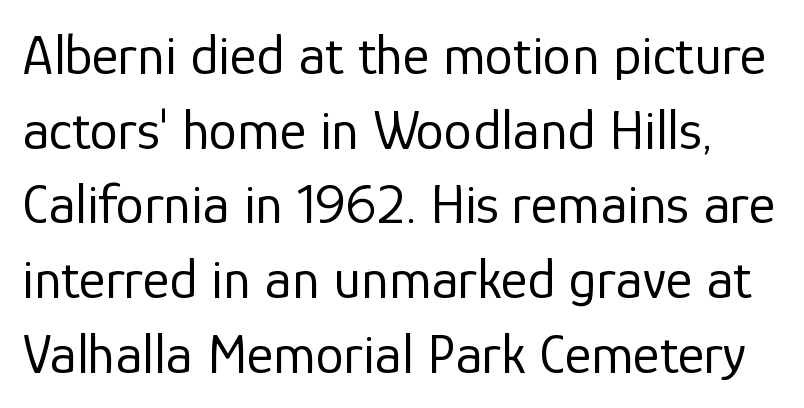
Quick note: underline off. Letter spacing: default. The font sits on the lighter half of the weight spectrum, regular included. In terms of posture, this sample is upright. The face used here is a sans, in the tradition of grotesques and geometrics.
